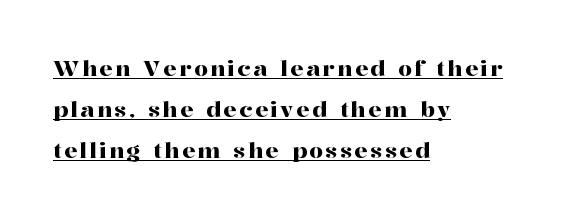
These lines stack with their left ends in a neat column. Underlined type. Posture: vertical.
